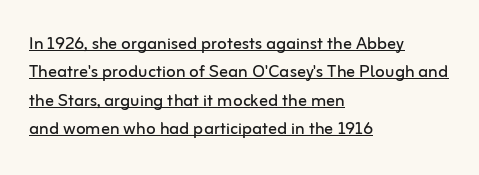
The image shows 22 px text type, upright; set left-aligned, normal line spacing (1.29x), normal letter spacing, underlined.
